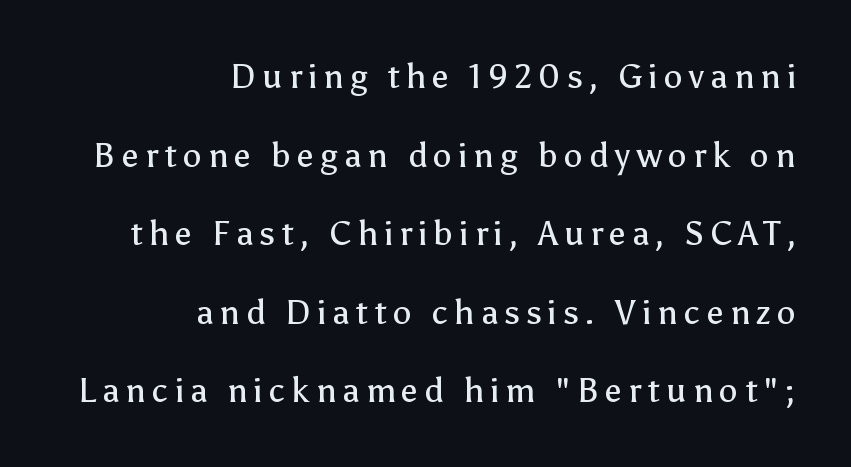
The image shows 34 px regular-weight sans-serif type, upright; set right-aligned, loose line spacing (2.31x), not underlined; low stroke contrast and a medium x-height.
